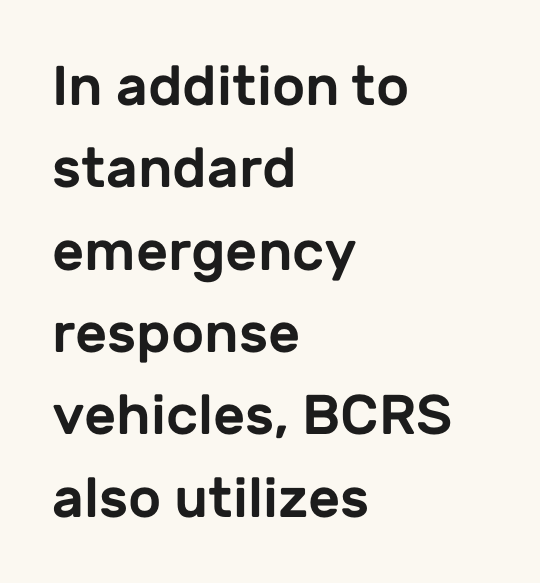
Q: Is the text italic (slanted)? A: No, it is upright.
Q: Is the typeface a serif or a sans-serif typeface? A: Sans-serif.
Q: Is the text underlined? A: No.
Q: How is the paragraph aligned? A: Left-aligned.
Q: Is the spacing between letters normal or unusually wide? A: Normal.
Q: Is the spacing between lines tight, normal or loose? A: Normal.
Q: Width (condensed, normal, or wide)? A: Normal.
Q: Stroke contrast? A: Low.
Q: x-height? A: Medium.
Q: Monospaced? A: No.
